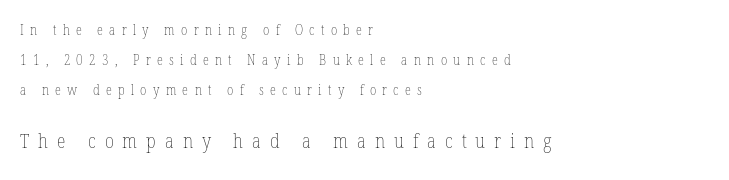
The image shows 20 px text type, upright; set left-aligned, loose line spacing (2.15x), unusually wide letter spacing (+0.45 em), not underlined; the second (bottom) block is 1.43x larger.
